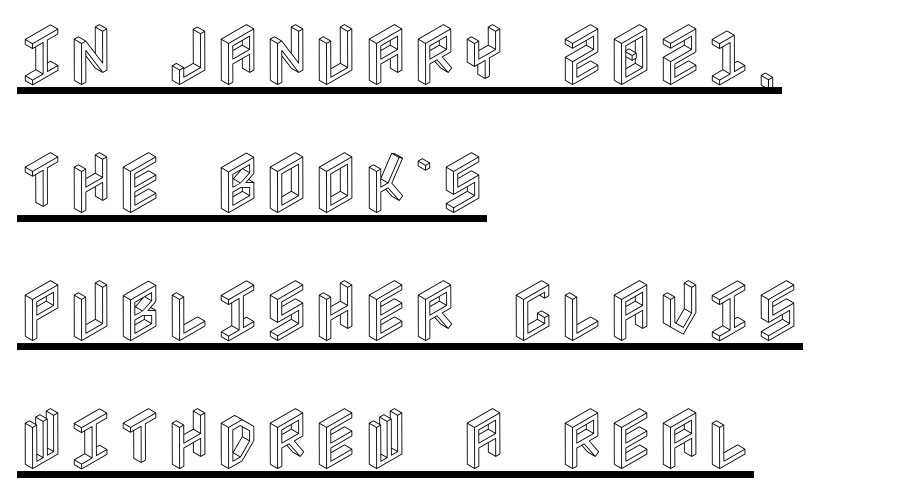
The image shows 67 px condensed type, upright; set left-aligned, loose line spacing (1.91x), normal letter spacing, underlined; a large x-height.
